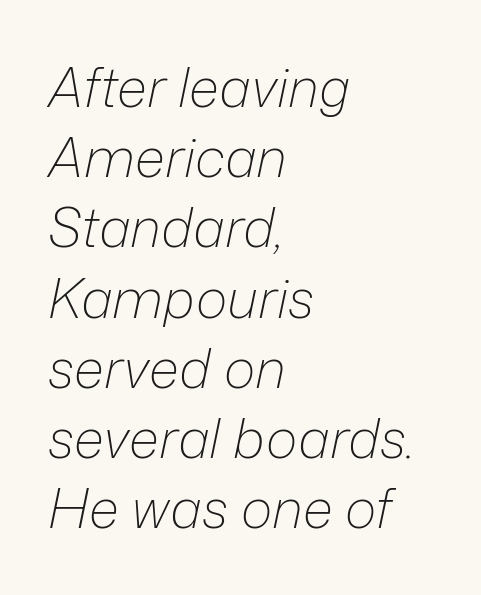
One glance says typical: line gaps are just what's usual. Line beginnings align vertically; line endings do not. The characters are drawn with everyday or finer stroke widths. These lines keep a tight, regular rhythm from letter to letter. Each letter keeps its own natural width here, so spacing adapts to shape. Slanted lettering throughout.
